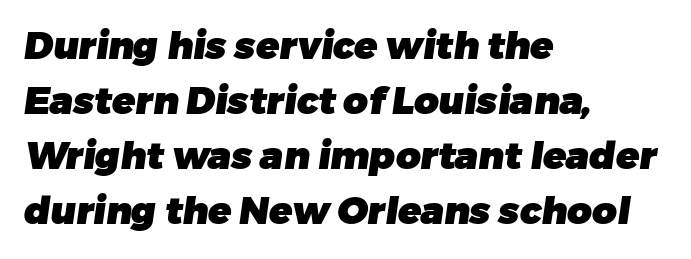
Q: Is the text bold? A: Yes.
Q: Is the typeface a serif or a sans-serif typeface? A: Sans-serif.
Q: Is the text underlined? A: No.
Q: How is the paragraph aligned? A: Left-aligned.
Q: Is the spacing between letters normal or unusually wide? A: Normal.
Q: Is the spacing between lines tight, normal or loose? A: Normal.
Q: Width (condensed, normal, or wide)? A: Normal.
Q: Stroke contrast? A: Low.
Q: x-height? A: Medium.
Q: Monospaced? A: No.
